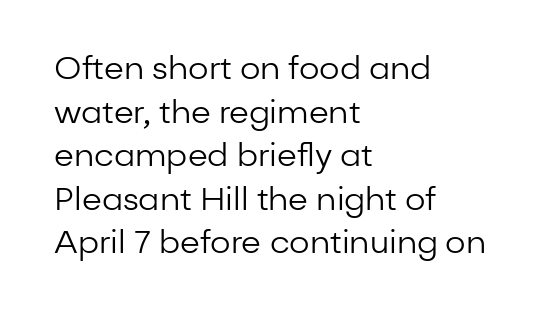
Counters stay open thanks to moderate or lighter strokes. Leading: standard. Reading down the block, your eye returns to a fixed left position each line. It's the straight-up-and-down kind of type.
